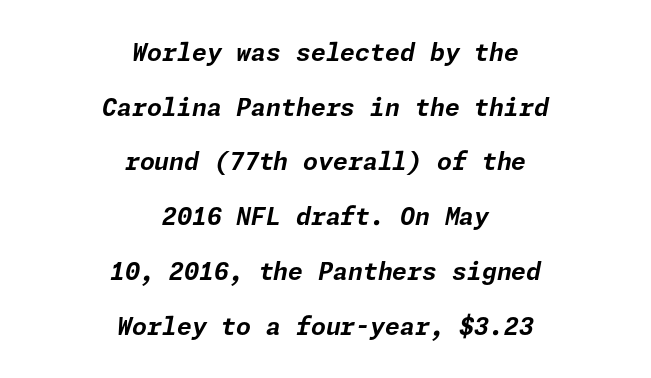
Yep, that's italic — everything's leaning. The face used here is rendered with its standard letterfit. A clean baseline with only descenders dipping below it. The typesetting leans heavy: a genuine bold. In CSS terms this would be text-align: center. These lines stand farther apart than default settings would place them.
